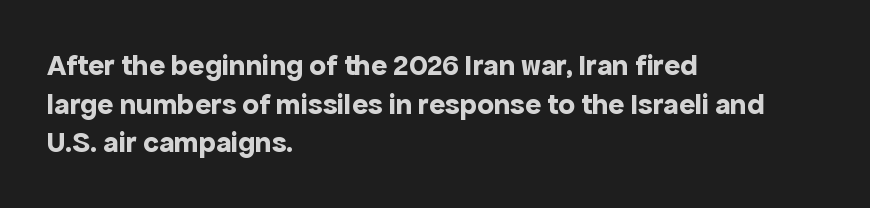
{"serif": "no", "italic": "no", "bold": "yes", "weight": "bold", "width": "normal", "x_height": "medium", "monospaced": "no", "underline": "no", "align": "left", "line_spacing": "normal", "line_spacing_ratio": 1.29, "letter_spacing": "normal", "letter_spacing_em": 0.0, "glyph_px": 30}
